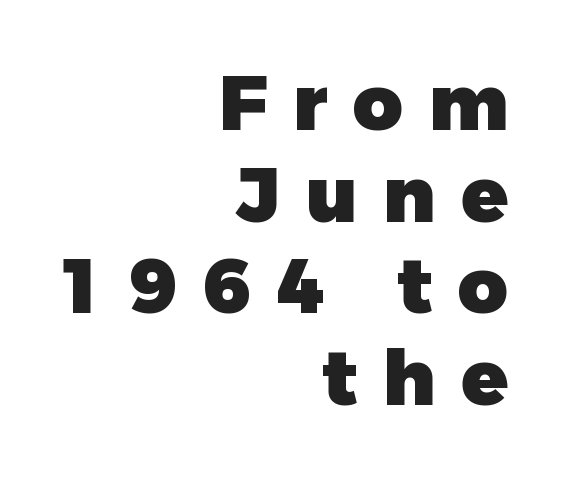
The image shows 77 px heavy sans-serif type, upright; set right-aligned, line spacing 1.19x, unusually wide letter spacing (+0.33 em), not underlined; low stroke contrast and a medium x-height.
